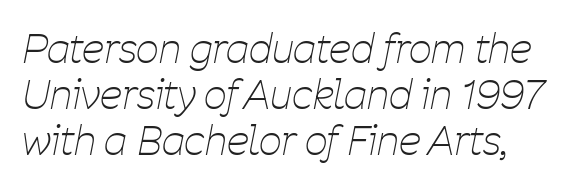
The image shows 40 px thin, condensed type, italic (leaning right); set tight line spacing (1.15x), normal letter spacing, not underlined; low stroke contrast and a medium x-height.
